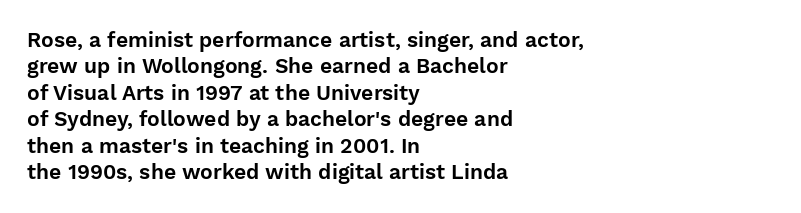
{"italic": "no", "underline": "no", "align": "left", "line_spacing": "normal", "line_spacing_ratio": 1.26, "letter_spacing": "normal", "letter_spacing_em": 0.0, "glyph_px": 21}
